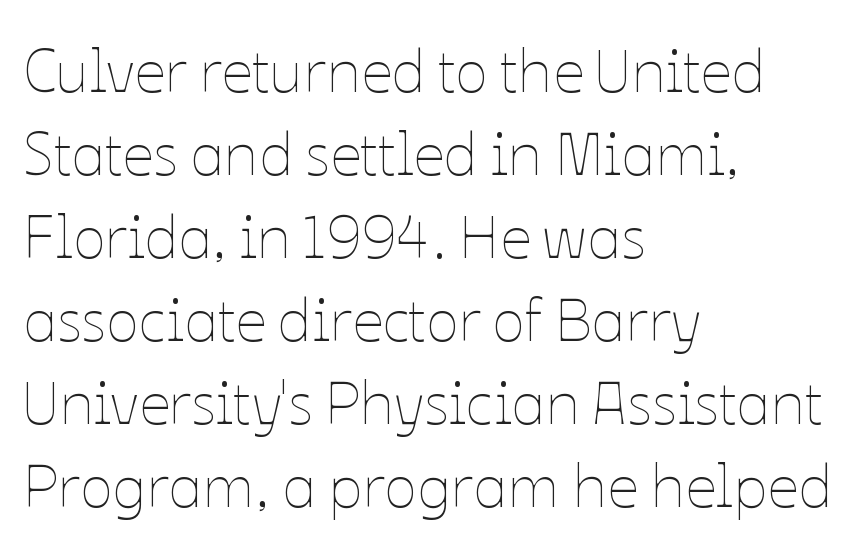
Q: Is the text bold? A: No.
Q: Is the text italic (slanted)? A: No, it is upright.
Q: Is the text underlined? A: No.
Q: How is the paragraph aligned? A: Left-aligned.
Q: Is the spacing between letters normal or unusually wide? A: Normal.
Q: Is the spacing between lines tight, normal or loose? A: Normal.
Q: Width (condensed, normal, or wide)? A: Normal.
Q: Stroke contrast? A: Low.
Q: x-height? A: Medium.
Q: Monospaced? A: No.
